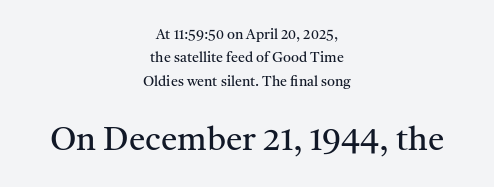
The characters display serif detailing at their extremities. Caption: face not bold, strokes unweighted. Check under the words: just untouched page. In this sample the second text group is rendered at the bigger scale. If you measured baseline to baseline, you'd find a middling distance.
